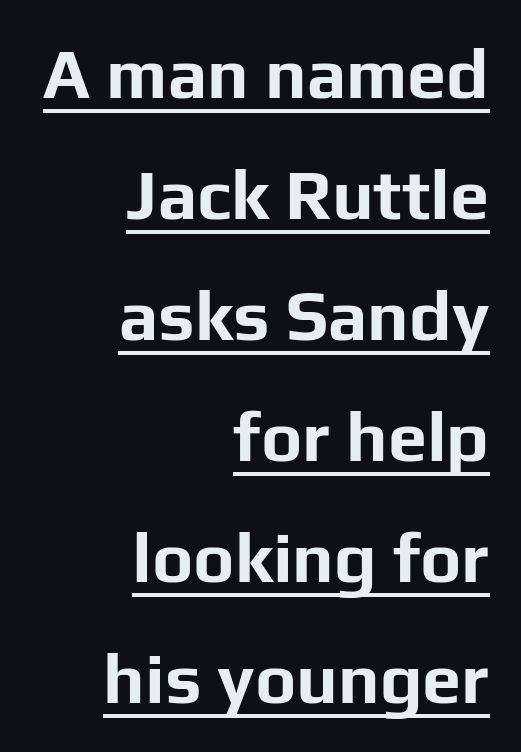
Caption: lettering with a line underneath. Here the designer chose a conventional face with non-uniform glyph widths. Caption: bold face, heavy strokes. How are the letters spaced? Ordinarily, with no added tracking. These lines are set flush right with a ragged left edge.
